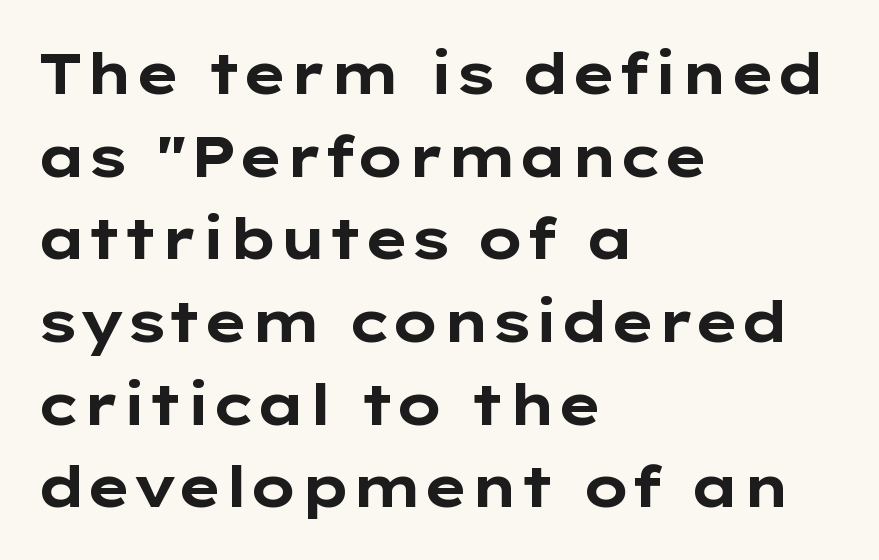
Students, note that the glyphs here touch the page at normal intervals. Vertical strokes here are truly vertical. Left-aligned paragraph, ragged on the right. These lines sit exactly where default settings would place them. Letters rest on an invisible, unmarked baseline.
